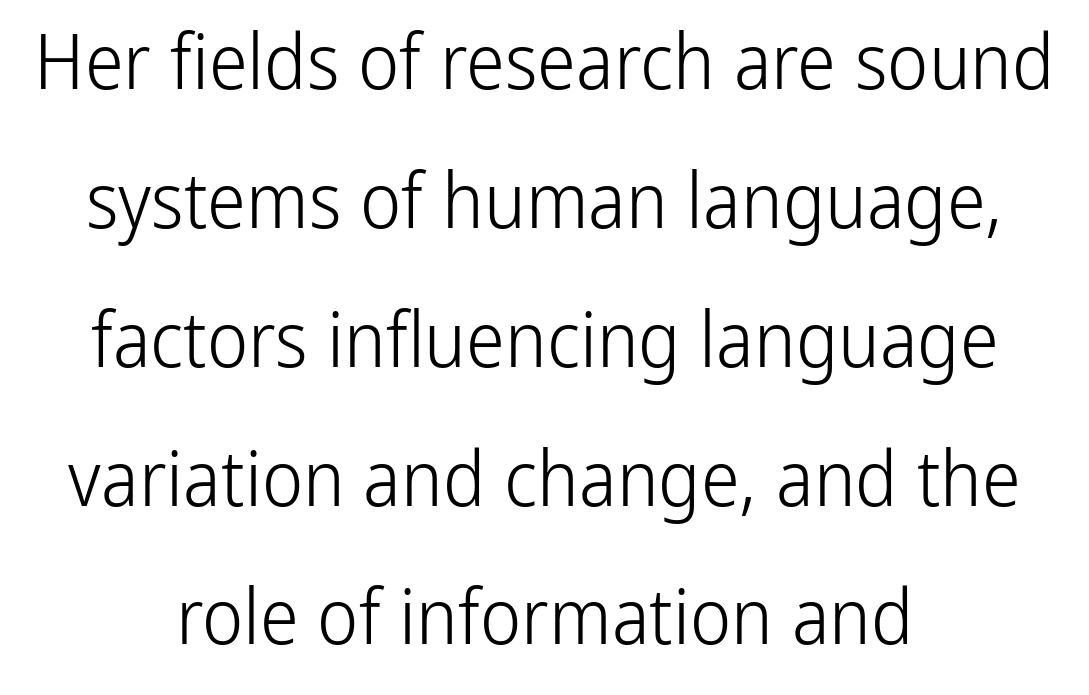
Q: Is the text bold? A: No.
Q: Is the text italic (slanted)? A: No, it is upright.
Q: Is the typeface a serif or a sans-serif typeface? A: Sans-serif.
Q: Is the text underlined? A: No.
Q: How is the paragraph aligned? A: Centered.
Q: Is the spacing between letters normal or unusually wide? A: Normal.
Q: Width (condensed, normal, or wide)? A: Condensed.
Q: Stroke contrast? A: Low.
Q: x-height? A: Medium.
Q: Monospaced? A: No.
